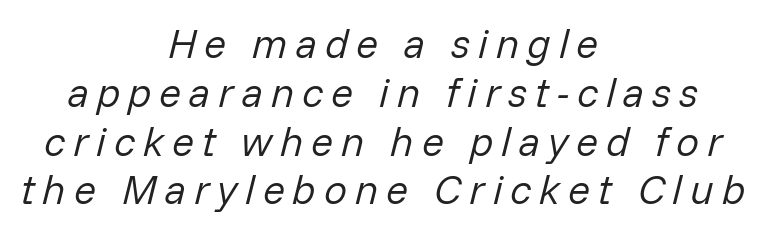
Rule under the text: the space is simply empty. The paragraph has two soft edges and a firm central axis. Weight: regular or lighter. Think of a printed novel: that variable character pitch is what you see here. If you drew a line through each stem, it would be angled.
